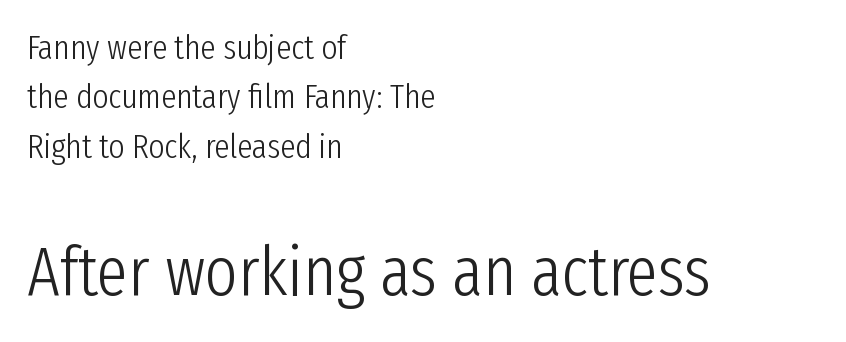
The image shows 69 px light, condensed sans-serif type, upright; set left-aligned, normal line spacing (1.45x), normal letter spacing, not underlined; the second (bottom) block is 2.03x larger; low stroke contrast and a medium x-height.
